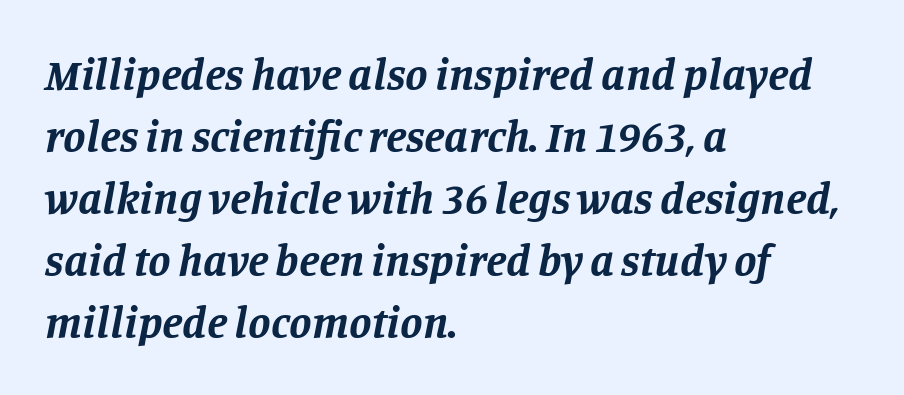
{"serif": "yes", "italic": "yes", "lean": "right", "slant_degrees": 11, "bold": "yes", "weight": "bold", "width": "normal", "stroke_contrast": "low", "x_height": "large", "monospaced": "no", "underline": "no", "align": "left", "line_spacing": "normal", "line_spacing_ratio": 1.38, "letter_spacing": "normal", "letter_spacing_em": 0.0, "glyph_px": 45}
